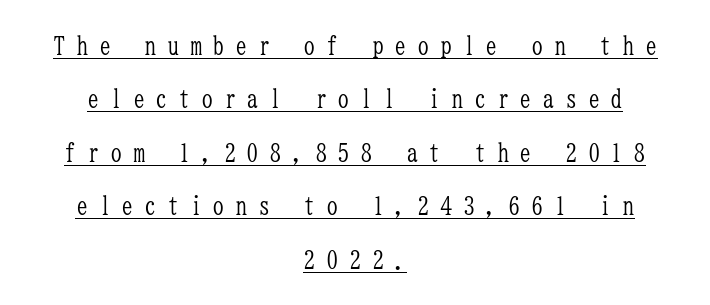
{"italic": "no", "bold": "no", "underline": "yes", "align": "center", "line_spacing": "loose", "line_spacing_ratio": 2.14, "letter_spacing": "wide", "letter_spacing_em": 0.41, "glyph_px": 25}
